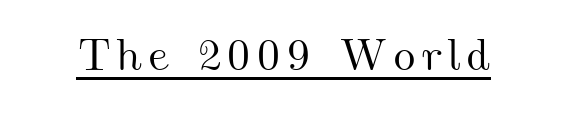
A rule runs beneath these lines of type. Note the varied advance widths — an 'i' is clearly narrower than an 'm'.
